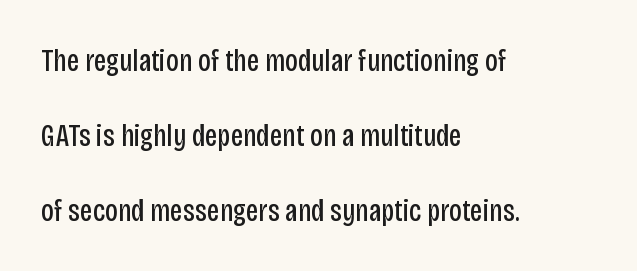
Q: Is the text bold? A: No.
Q: Is the text italic (slanted)? A: No, it is upright.
Q: Is the typeface a serif or a sans-serif typeface? A: Sans-serif.
Q: Is the text underlined? A: No.
Q: How is the paragraph aligned? A: Left-aligned.
Q: Is the spacing between letters normal or unusually wide? A: Normal.
Q: Is the spacing between lines tight, normal or loose? A: Loose.
Q: Width (condensed, normal, or wide)? A: Condensed.
Q: Stroke contrast? A: Low.
Q: x-height? A: Large.
Q: Monospaced? A: No.
